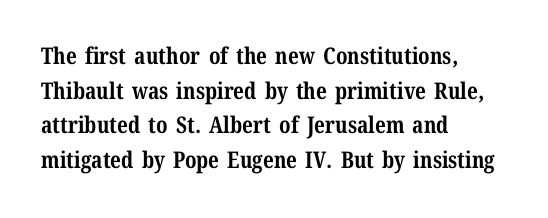
Q: Is the text bold? A: Yes.
Q: Is the text italic (slanted)? A: No, it is upright.
Q: Is the text underlined? A: No.
Q: How is the paragraph aligned? A: Left-aligned.
Q: Is the spacing between letters normal or unusually wide? A: Normal.
Q: Is the spacing between lines tight, normal or loose? A: Normal.
